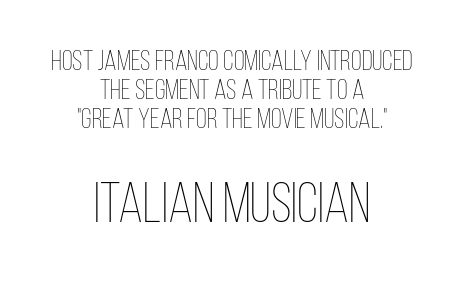
{"italic": "no", "bold": "no", "weight": "thin", "width": "condensed", "stroke_contrast": "low", "x_height": "large", "monospaced": "no", "underline": "no", "align": "center", "line_spacing": "tight", "line_spacing_ratio": 1.03, "letter_spacing": "normal", "letter_spacing_em": 0.0, "larger_block": "second", "size_ratio": 2.0, "glyph_px": 56}
